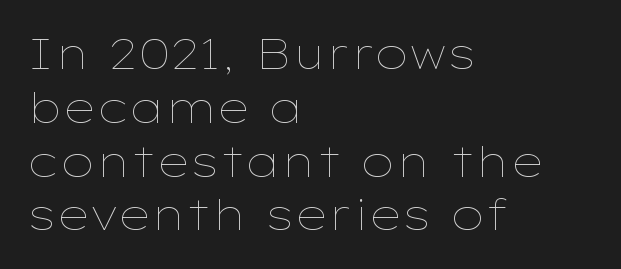
This sample uses an upright cut, with every glyph sitting square on the baseline. The strokes are not fattened; the text isn't bold. Alignment: flush left. Type without underlining.
